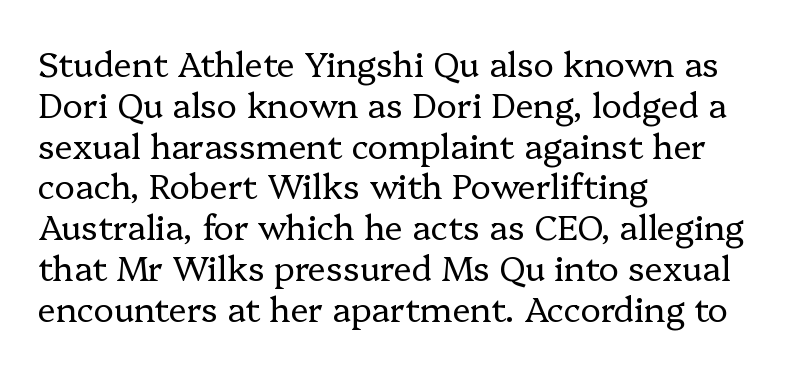
{"serif": "yes", "italic": "no", "bold": "no", "weight": "regular", "width": "normal", "stroke_contrast": "low", "x_height": "medium", "monospaced": "no", "underline": "no", "align": "left", "line_spacing_ratio": 1.2, "letter_spacing": "normal", "letter_spacing_em": 0.0, "glyph_px": 34}
